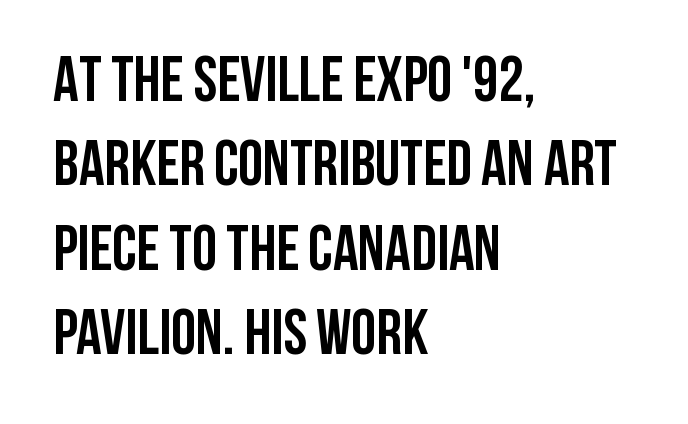
{"serif": "no", "italic": "no", "bold": "yes", "weight": "semibold", "width": "condensed", "stroke_contrast": "low", "x_height": "large", "monospaced": "no", "underline": "no", "align": "left", "line_spacing": "normal", "line_spacing_ratio": 1.34, "letter_spacing": "normal", "letter_spacing_em": 0.0, "glyph_px": 63}
